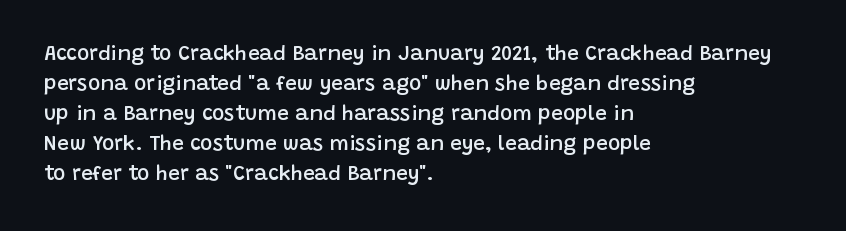
What weight is shown? A semibold, between regular and bold. Nobody touched the tracking dial on this one. This sample keeps an unexceptional amount of space between lines. The typography opts for an upright posture over an oblique one. These lines stack with their left ends in a neat column. The specimen omits any rule beneath the text block's lines.
